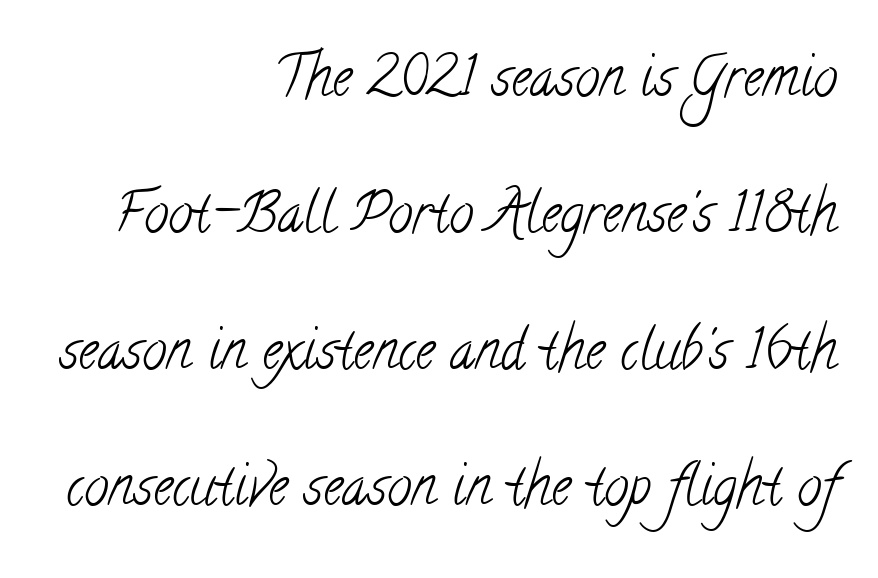
The ragged edge is on the left, which tells us the setting is flush right. Rule under the text: the space is simply empty. Notice the wide empty band between every row — that's loose leading. Bold? No — there's no thickening of the strokes.
